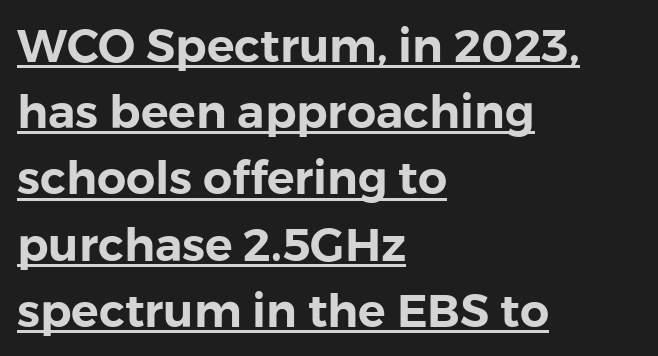
Is there much room between lines? A standard amount, neither cramped nor airy. The letterforms sit shoulder to shoulder at normal distance. Typeset ragged right — the left edge is the straight one. The text was rendered using a sans face with plain stroke endings.
